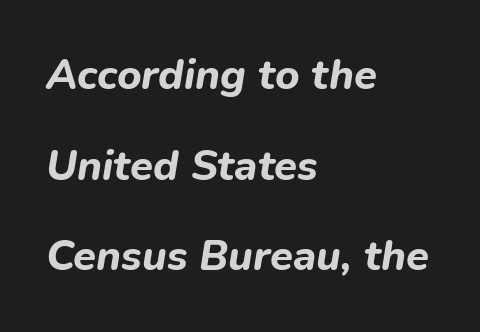
These lines were composed using italics. Is this a fixed-width face? No — the glyphs have proportional, varying widths. This sample trades compactness for vertical openness between lines. Any mark beneath the type? The region is blank. Letter spacing: default. Does the weight exceed regular? Yes, all the way to bold.
